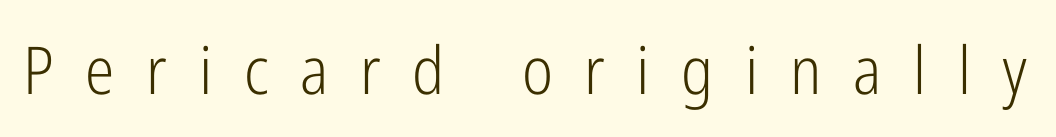
Letters rest on an invisible, unmarked baseline. These lines have a slow, spaced-out rhythm from letter to letter. Each letter's strokes conclude bluntly, with no projecting serifs. The letters look calm and open, with moderate or lighter stems.
